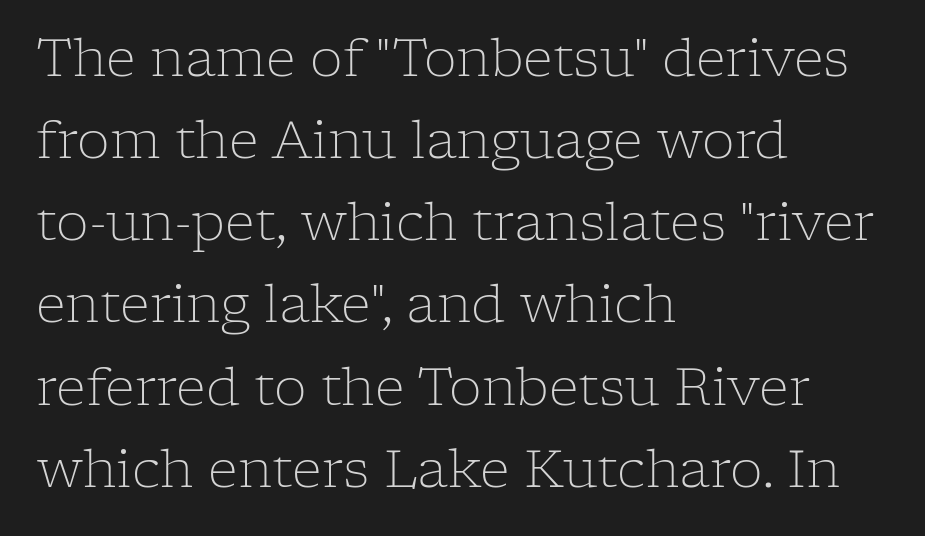
The image shows 52 px light serif type, upright; set left-aligned, normal line spacing (1.58x), normal letter spacing, not underlined; low stroke contrast and a medium x-height.
